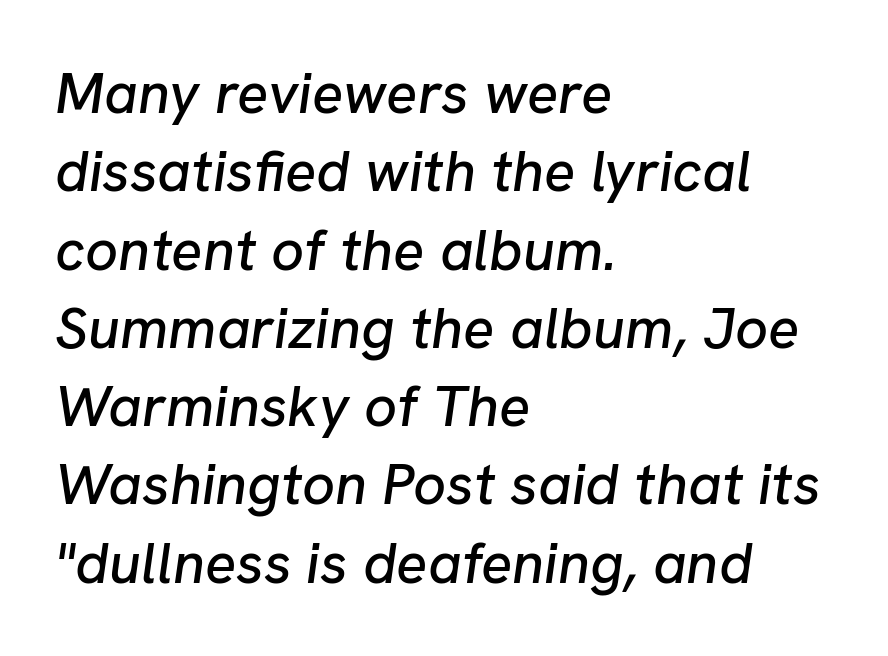
{"italic": "yes", "lean": "right", "slant_degrees": 8, "width": "normal", "stroke_contrast": "low", "x_height": "medium", "monospaced": "no", "underline": "no", "align": "left", "line_spacing": "normal", "line_spacing_ratio": 1.35, "letter_spacing": "normal", "letter_spacing_em": 0.0, "glyph_px": 58}
